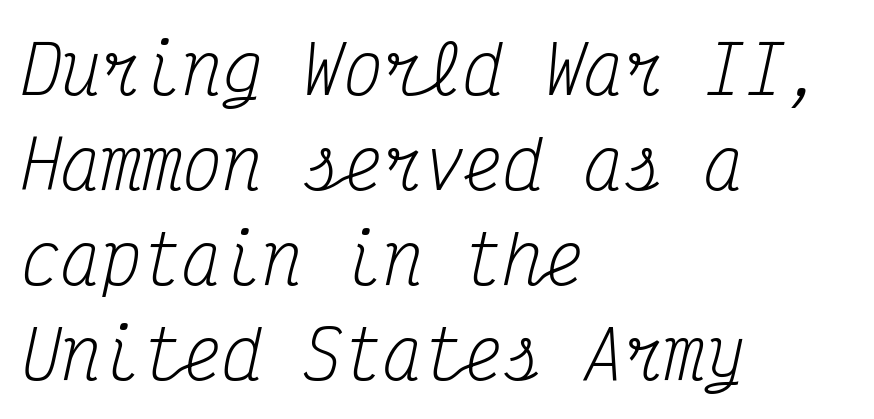
The image shows 67 px regular-weight, condensed serif type, italic (leaning right), monospaced; set left-aligned, normal line spacing (1.42x), normal letter spacing, not underlined; medium stroke contrast and a medium x-height.
